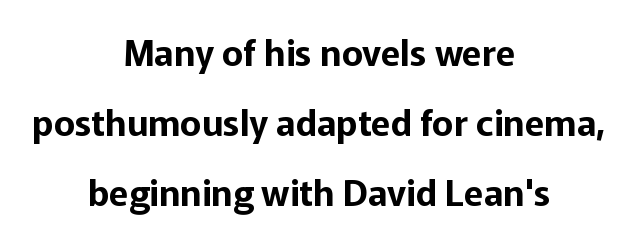
{"serif": "no", "italic": "no", "width": "normal", "stroke_contrast": "low", "x_height": "medium", "monospaced": "no", "underline": "no", "align": "center", "line_spacing": "loose", "line_spacing_ratio": 1.94, "letter_spacing": "normal", "letter_spacing_em": 0.0, "glyph_px": 36}
